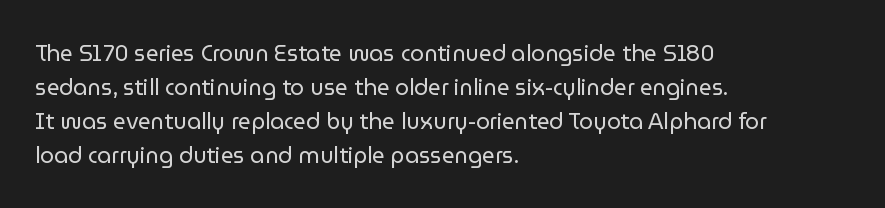
Q: Is the text bold? A: No.
Q: Is the text italic (slanted)? A: No, it is upright.
Q: Is the text underlined? A: No.
Q: How is the paragraph aligned? A: Left-aligned.
Q: Is the spacing between letters normal or unusually wide? A: Normal.
Q: Is the spacing between lines tight, normal or loose? A: Normal.
